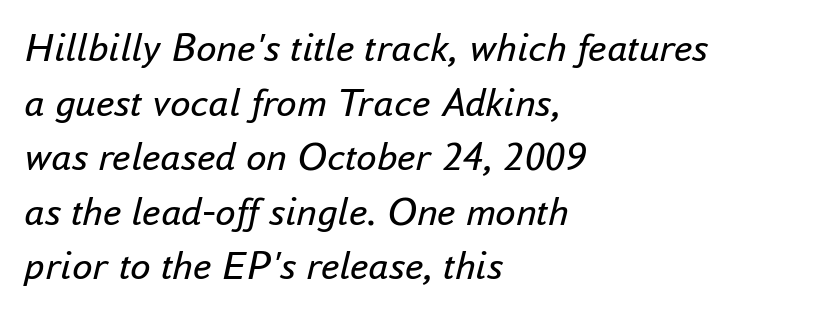
The image shows 41 px regular-weight type, italic (leaning right); set left-aligned, normal line spacing (1.33x), normal letter spacing, not underlined; low stroke contrast and a small x-height.
